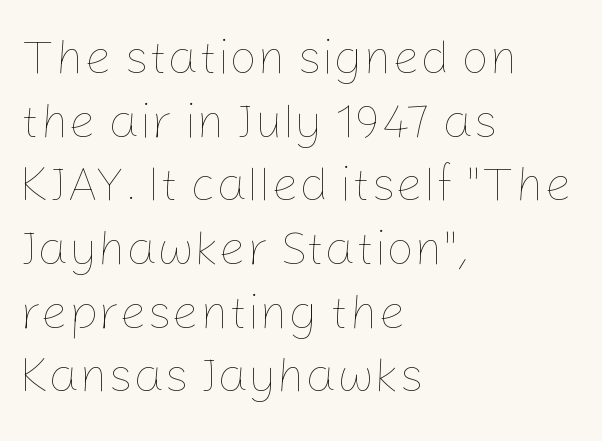
The image shows 49 px thin type, upright; set left-aligned, normal line spacing (1.3x), normal letter spacing, not underlined; low stroke contrast and a medium x-height.
